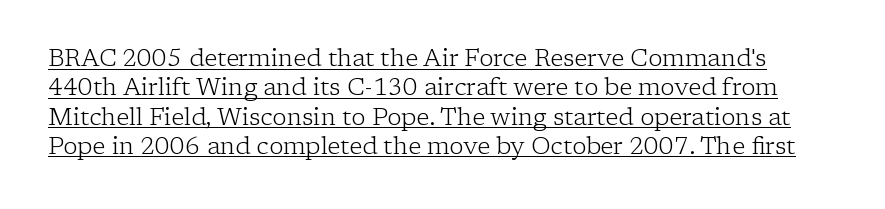
{"italic": "no", "bold": "no", "underline": "yes", "line_spacing_ratio": 1.22, "letter_spacing": "normal", "letter_spacing_em": 0.0, "glyph_px": 24}
